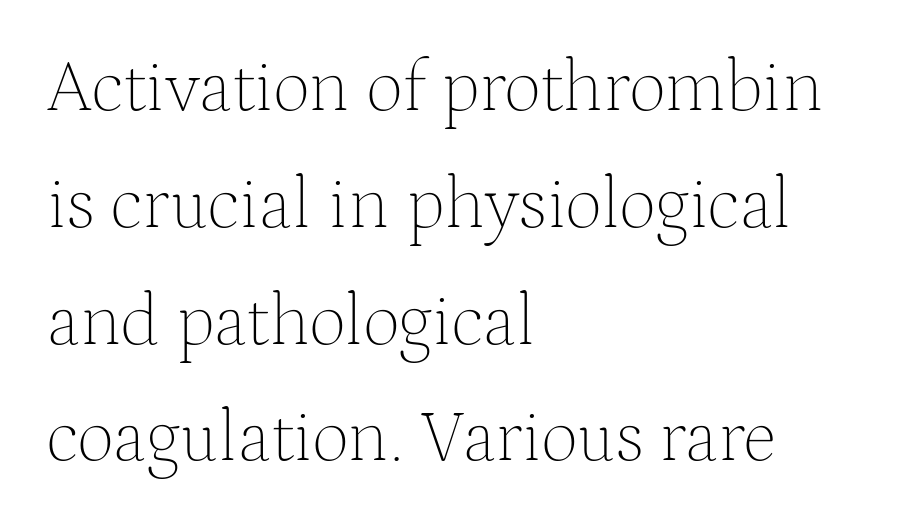
The image shows 73 px thin serif type, upright; set left-aligned, normal line spacing (1.6x), normal letter spacing, not underlined; medium stroke contrast and a medium x-height.
